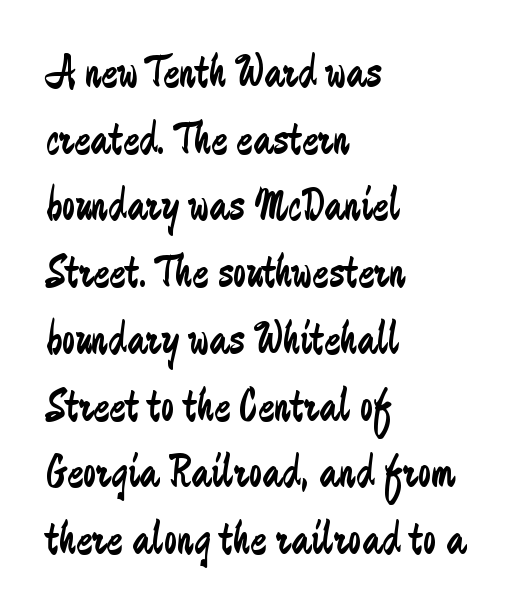
{"serif": "no", "bold": "no", "weight": "regular", "width": "condensed", "stroke_contrast": "low", "x_height": "medium", "monospaced": "no", "underline": "no", "align": "left", "line_spacing": "normal", "line_spacing_ratio": 1.39, "letter_spacing": "normal", "letter_spacing_em": 0.0, "glyph_px": 48}
